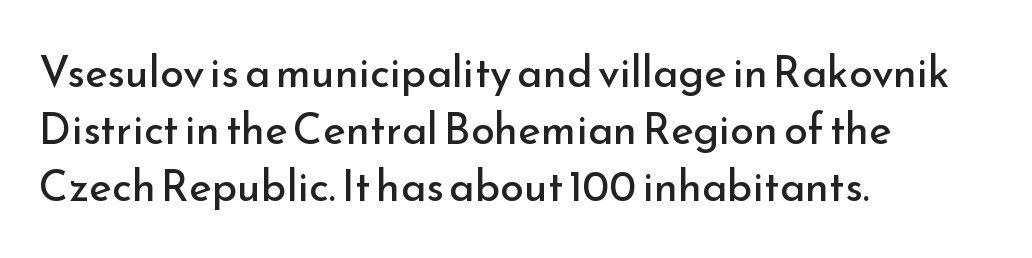
Q: Is the text bold? A: No.
Q: Is the text italic (slanted)? A: No, it is upright.
Q: Is the typeface a serif or a sans-serif typeface? A: Sans-serif.
Q: Is the text underlined? A: No.
Q: How is the paragraph aligned? A: Left-aligned.
Q: Is the spacing between letters normal or unusually wide? A: Normal.
Q: Is the spacing between lines tight, normal or loose? A: Normal.
Q: Width (condensed, normal, or wide)? A: Normal.
Q: Stroke contrast? A: Low.
Q: x-height? A: Small.
Q: Monospaced? A: No.
